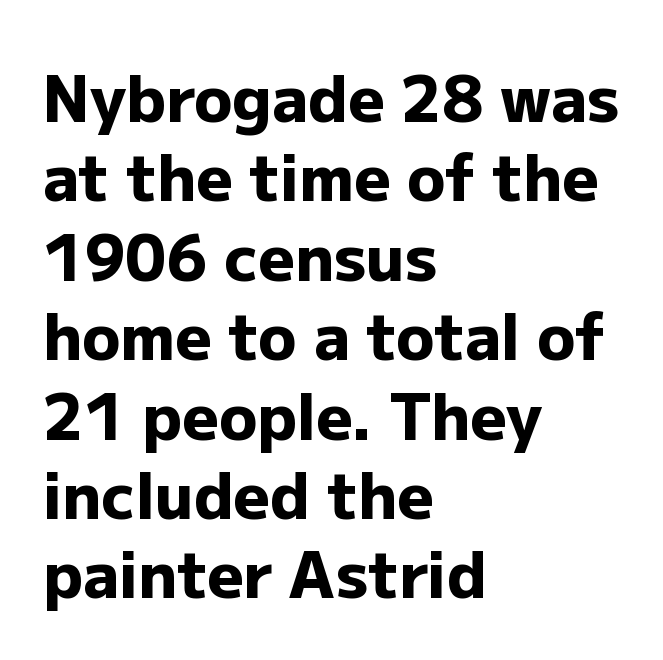
{"serif": "no", "italic": "no", "bold": "yes", "weight": "heavy", "width": "normal", "stroke_contrast": "low", "x_height": "medium", "monospaced": "no", "underline": "no", "align": "left", "line_spacing": "normal", "line_spacing_ratio": 1.26, "letter_spacing": "normal", "letter_spacing_em": 0.0, "glyph_px": 63}
